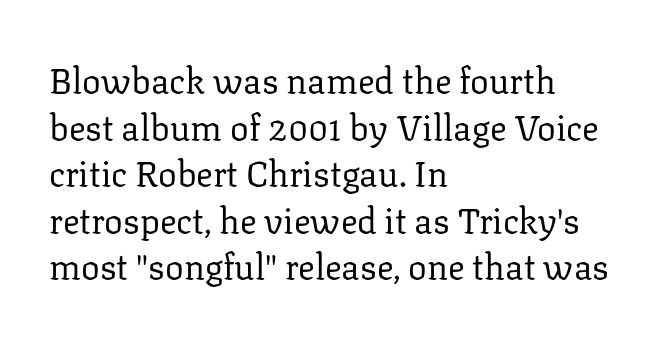
Underlining? Definitely not there. Here the designer chose a conventional face with non-uniform glyph widths. The letterforms sit at book weight or below. Ascenders rise straight up at ninety degrees.
